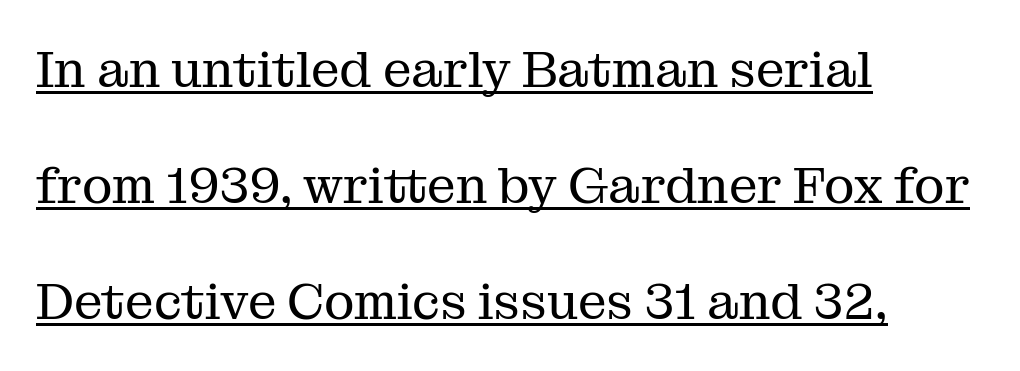
The image shows 51 px regular-weight serif type, upright; set left-aligned, loose line spacing (2.27x), normal letter spacing, underlined; medium stroke contrast and a medium x-height.
